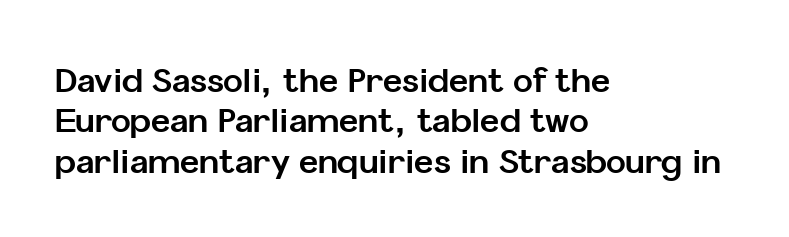
Anything drawn beneath the words? Only blank space. Looks like regular typesetting: each glyph gets only the width it needs. Nothing unusual about the tracking: characters are spaced as the font intends. Does the type have serifs? No, each stem ends abruptly. Is there any slant? The stems are plumb. Is the type bold? Yes — the strokes are clearly thick and heavy.
